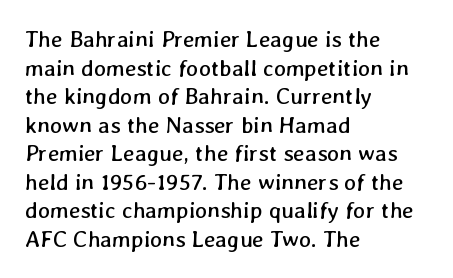
{"bold": "no", "underline": "no", "align": "left", "line_spacing_ratio": 1.24, "letter_spacing": "normal", "letter_spacing_em": 0.0, "glyph_px": 23}
